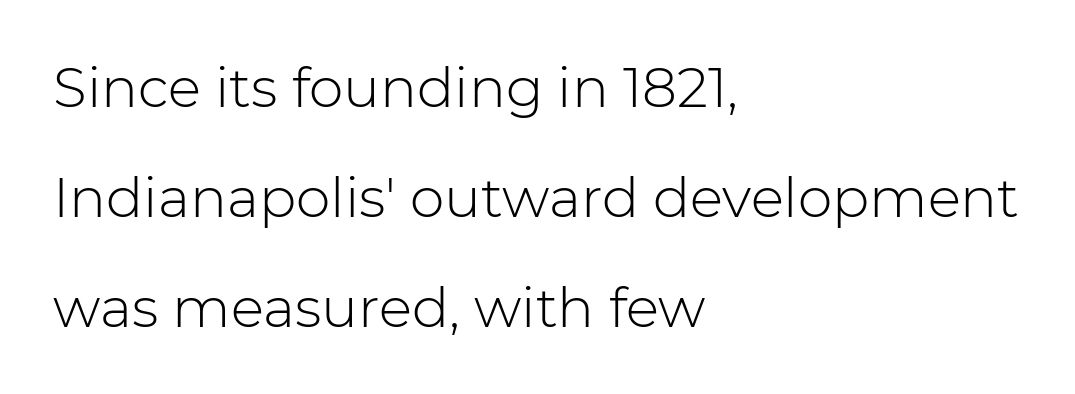
The image shows 55 px light sans-serif type, upright; set left-aligned, loose line spacing (2.0x), normal letter spacing, not underlined; low stroke contrast and a medium x-height.
